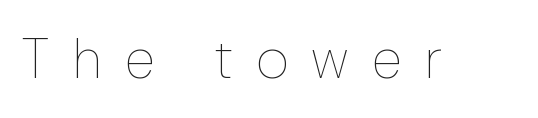
{"italic": "no", "bold": "no", "weight": "thin", "width": "condensed", "stroke_contrast": "low", "x_height": "medium", "monospaced": "no", "underline": "no", "letter_spacing": "wide", "letter_spacing_em": 0.45, "glyph_px": 56}
